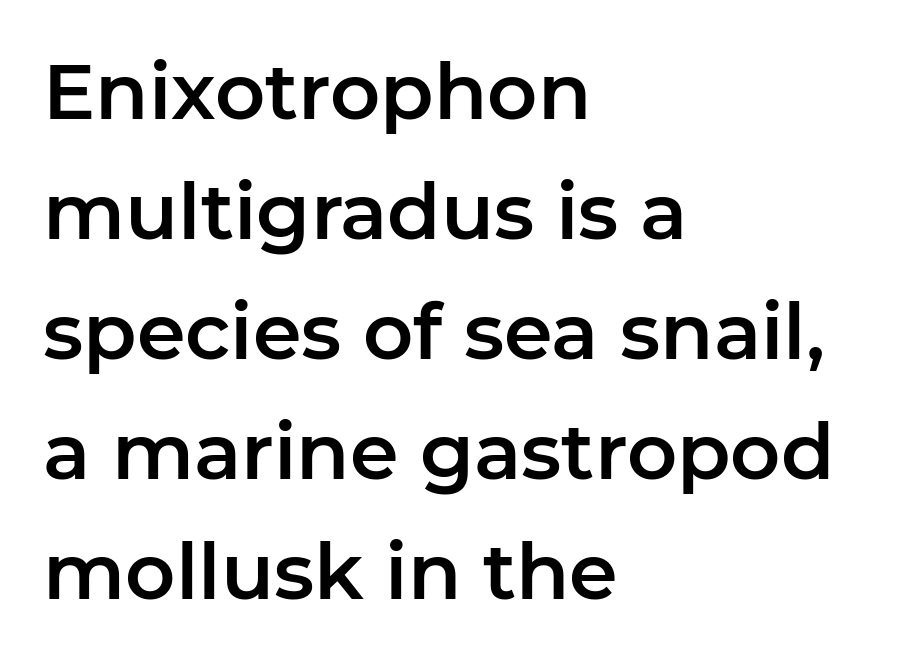
{"serif": "no", "italic": "no", "width": "normal", "stroke_contrast": "low", "x_height": "medium", "monospaced": "no", "underline": "no", "align": "left", "line_spacing": "normal", "line_spacing_ratio": 1.54, "letter_spacing": "normal", "letter_spacing_em": 0.0, "glyph_px": 78}
